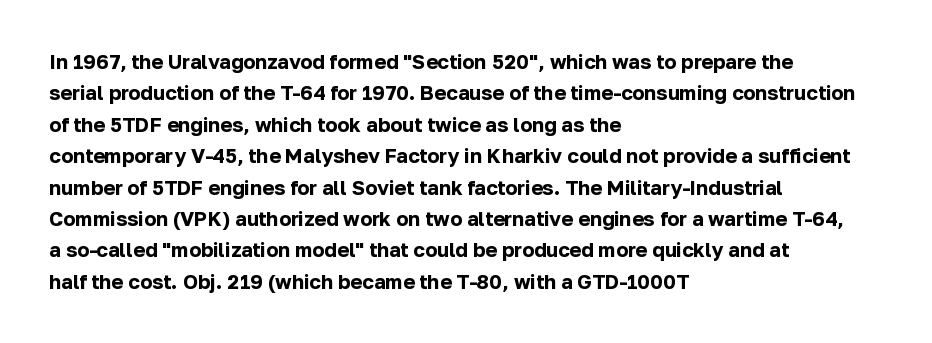
The image shows 20 px bold type, upright; set left-aligned, normal line spacing (1.57x), normal letter spacing, not underlined.
